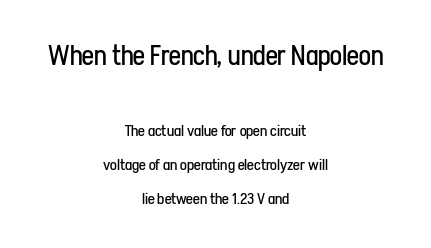
The image shows 28 px regular-weight, condensed sans-serif type, upright; set centered, loose line spacing (2.13x), normal letter spacing, not underlined; the first (top) block is 1.75x larger; low stroke contrast and a medium x-height.
